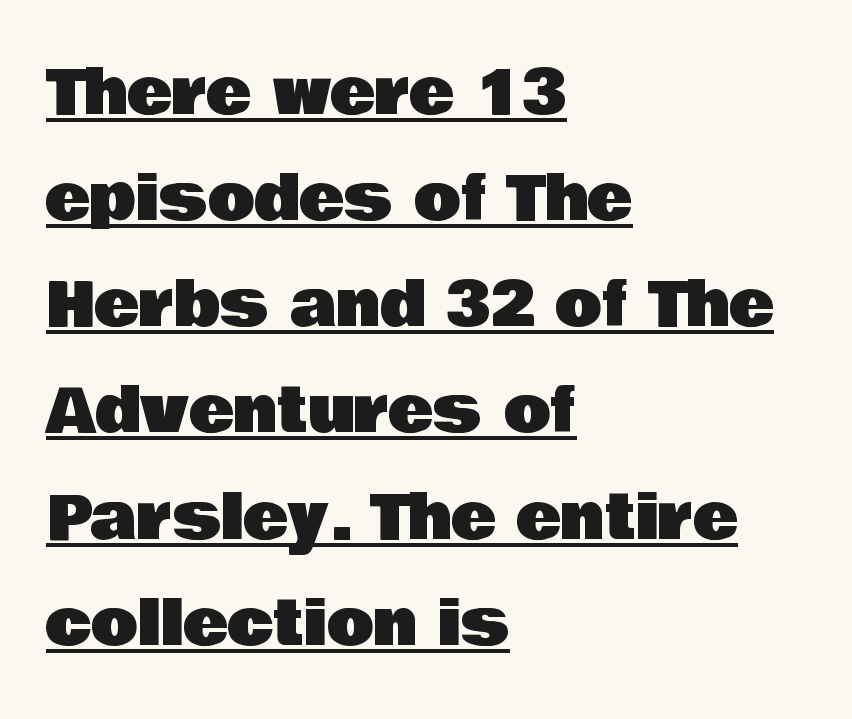
The image shows 61 px sans-serif type, upright; set left-aligned, line spacing 1.74x, normal letter spacing, underlined; low stroke contrast and a large x-height.
